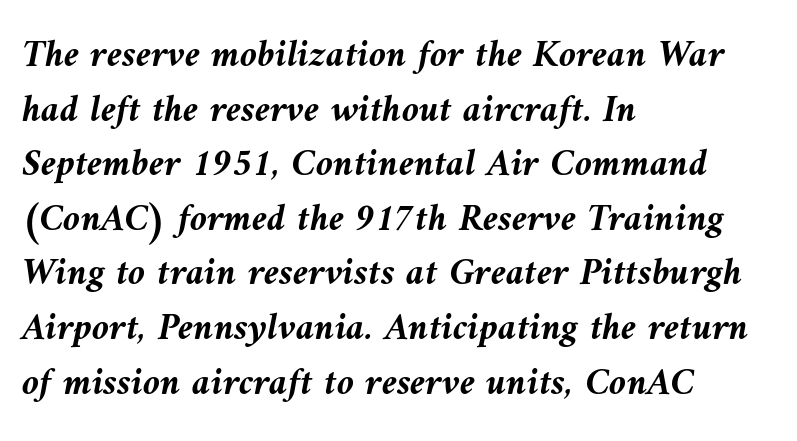
The image shows 39 px semibold type, italic (leaning left); set left-aligned, normal line spacing (1.4x), normal letter spacing, not underlined; medium stroke contrast and a medium x-height.
